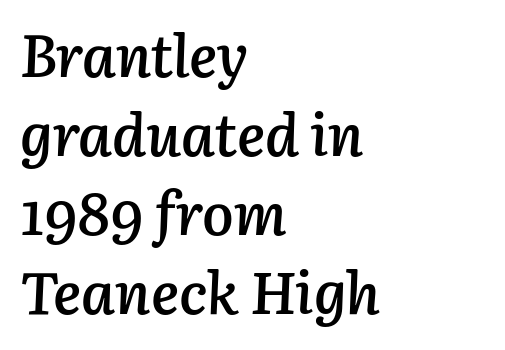
The image shows 59 px semibold type, italic (leaning right); set left-aligned, normal line spacing (1.34x), normal letter spacing, not underlined; low stroke contrast and a medium x-height.
